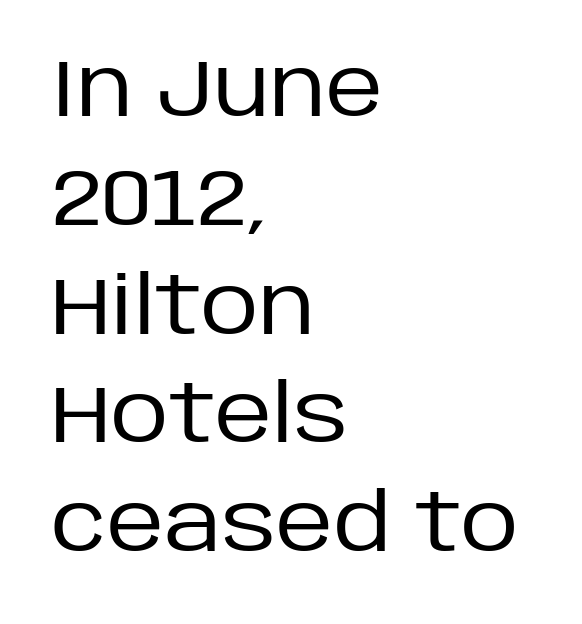
The image shows 80 px regular-weight sans-serif type, upright; set left-aligned, normal line spacing (1.36x), normal letter spacing, not underlined; low stroke contrast and a large x-height.
